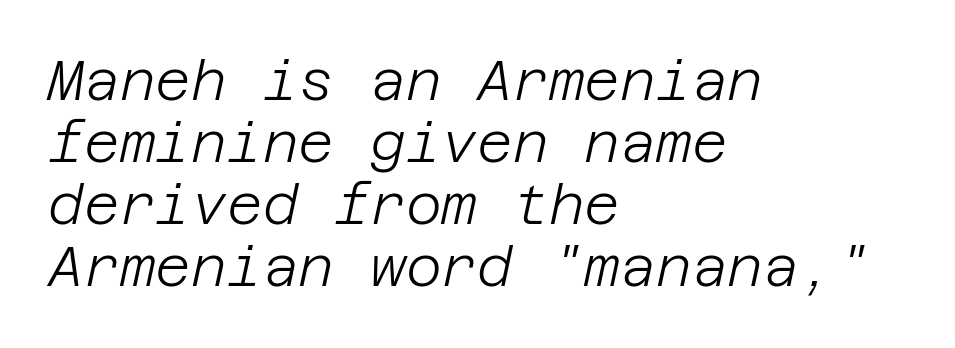
Q: Is the text bold? A: No.
Q: Is the text italic (slanted)? A: Yes, it leans right by about 12 degrees.
Q: Is the text underlined? A: No.
Q: How is the paragraph aligned? A: Left-aligned.
Q: Is the spacing between letters normal or unusually wide? A: Normal.
Q: Is the spacing between lines tight, normal or loose? A: Tight.
Q: Width (condensed, normal, or wide)? A: Normal.
Q: Stroke contrast? A: Low.
Q: x-height? A: Large.
